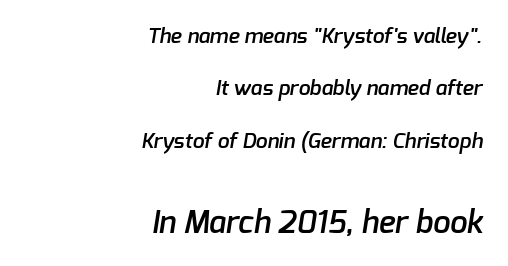
Q: Is the text bold? A: Semi-bold.
Q: Is the typeface a serif or a sans-serif typeface? A: Sans-serif.
Q: Is the text underlined? A: No.
Q: How is the paragraph aligned? A: Right-aligned.
Q: Is the spacing between letters normal or unusually wide? A: Normal.
Q: Is the spacing between lines tight, normal or loose? A: Loose.
Q: Which block of text is set in a larger size, the first (top) or the second (bottom)? A: The second (bottom) one.
Q: Width (condensed, normal, or wide)? A: Normal.
Q: Stroke contrast? A: Low.
Q: x-height? A: Medium.
Q: Monospaced? A: No.
